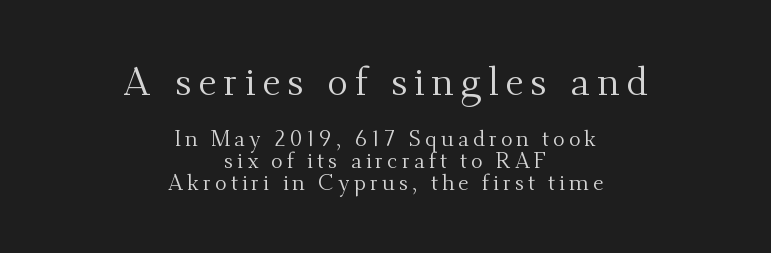
{"serif": "yes", "italic": "no", "bold": "no", "weight": "regular", "width": "normal", "stroke_contrast": "medium", "x_height": "small", "monospaced": "no", "underline": "no", "align": "center", "line_spacing": "tight", "line_spacing_ratio": 0.98, "larger_block": "first", "size_ratio": 1.77, "glyph_px": 39}
